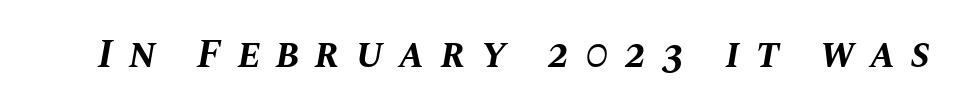
{"italic": "yes", "lean": "right", "slant_degrees": 10, "bold": "yes", "weight": "bold", "width": "normal", "stroke_contrast": "medium", "x_height": "large", "monospaced": "no", "underline": "no", "letter_spacing": "wide", "letter_spacing_em": 0.38, "glyph_px": 41}
